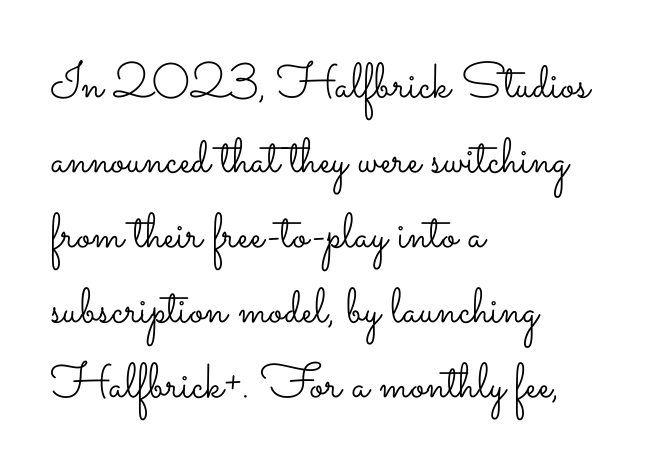
{"bold": "no", "weight": "light", "width": "wide", "stroke_contrast": "low", "x_height": "small", "monospaced": "no", "underline": "no", "align": "left", "line_spacing": "normal", "line_spacing_ratio": 1.53, "letter_spacing": "normal", "letter_spacing_em": 0.0, "glyph_px": 49}
